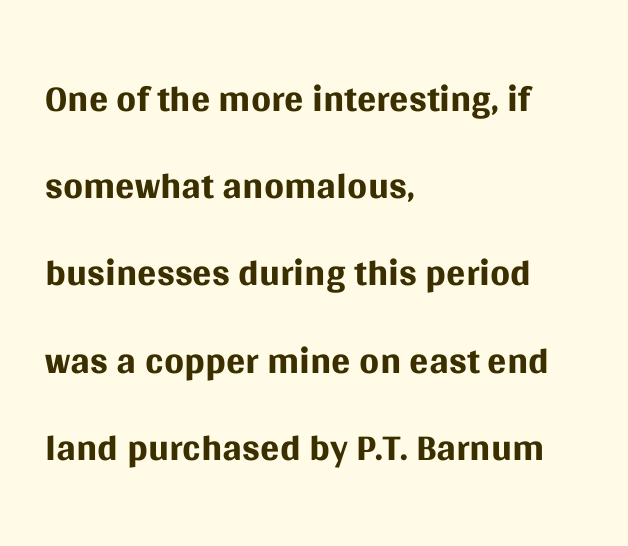
{"serif": "no", "italic": "no", "bold": "no", "weight": "regular", "width": "normal", "stroke_contrast": "medium", "x_height": "large", "monospaced": "no", "underline": "no", "align": "left", "line_spacing": "normal", "line_spacing_ratio": 1.53, "letter_spacing": "normal", "letter_spacing_em": 0.0, "glyph_px": 57}
